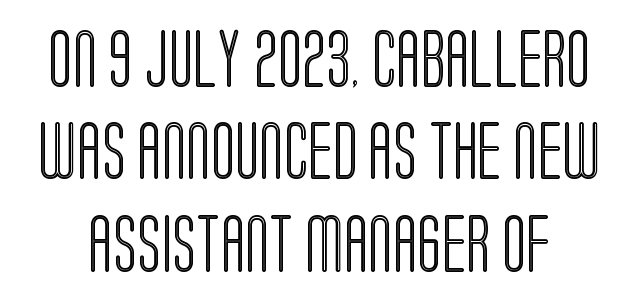
Compared with typical body copy, the letter spacing here is the same. Unlike italic type, these characters show no tilt at all. Looks like regular typesetting: each glyph gets only the width it needs. Underlining? Definitely not there. The rendering uses a moderate line-height, typical for paragraphs.
